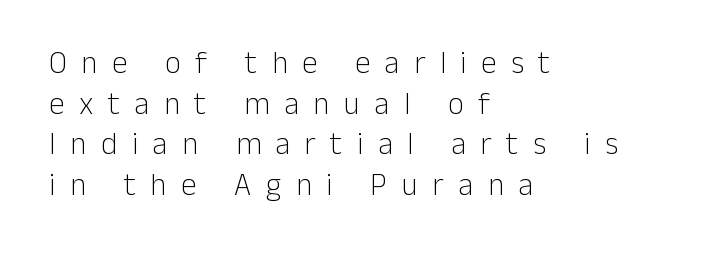
Q: Is the text bold? A: No.
Q: Is the text italic (slanted)? A: No, it is upright.
Q: Is the typeface a serif or a sans-serif typeface? A: Sans-serif.
Q: Is the text underlined? A: No.
Q: How is the paragraph aligned? A: Left-aligned.
Q: Is the spacing between letters normal or unusually wide? A: Unusually wide.
Q: Is the spacing between lines tight, normal or loose? A: Normal.
Q: Width (condensed, normal, or wide)? A: Normal.
Q: Stroke contrast? A: Low.
Q: x-height? A: Medium.
Q: Monospaced? A: No.
